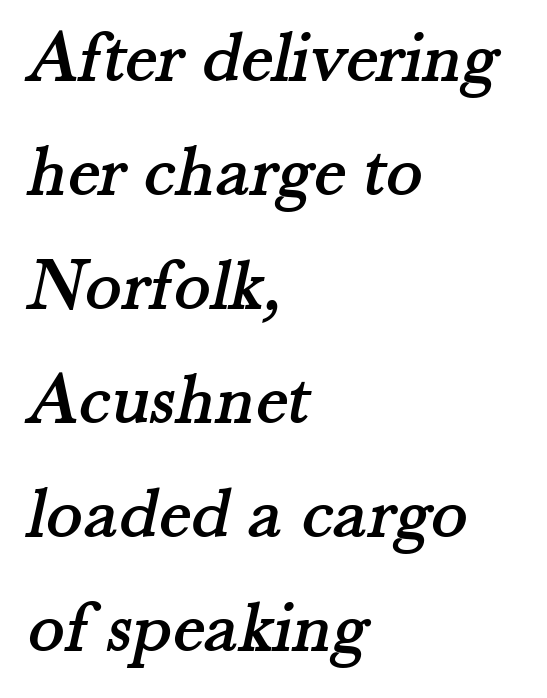
{"serif": "yes", "width": "normal", "stroke_contrast": "medium", "x_height": "small", "monospaced": "no", "underline": "no", "align": "left", "line_spacing": "normal", "line_spacing_ratio": 1.5, "letter_spacing": "normal", "letter_spacing_em": 0.0, "glyph_px": 76}
